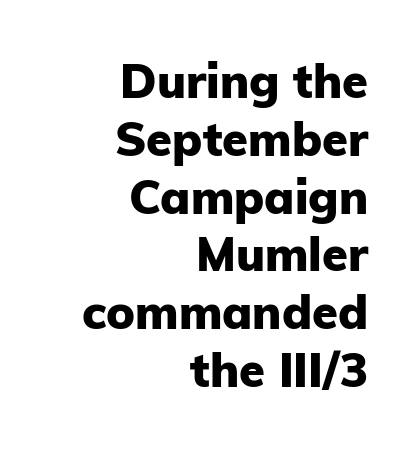
{"serif": "no", "italic": "no", "bold": "yes", "weight": "heavy", "width": "normal", "stroke_contrast": "low", "x_height": "medium", "monospaced": "no", "underline": "no", "align": "right", "line_spacing_ratio": 1.23, "letter_spacing": "normal", "letter_spacing_em": 0.0, "glyph_px": 47}
